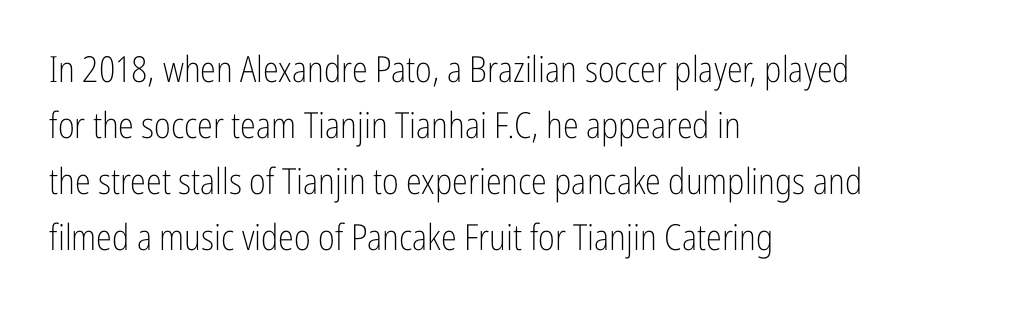
Q: Is the text bold? A: No.
Q: Is the text italic (slanted)? A: No, it is upright.
Q: Is the typeface a serif or a sans-serif typeface? A: Sans-serif.
Q: Is the text underlined? A: No.
Q: How is the paragraph aligned? A: Left-aligned.
Q: Is the spacing between letters normal or unusually wide? A: Normal.
Q: Is the spacing between lines tight, normal or loose? A: Normal.
Q: Width (condensed, normal, or wide)? A: Condensed.
Q: Stroke contrast? A: Low.
Q: x-height? A: Medium.
Q: Monospaced? A: No.
